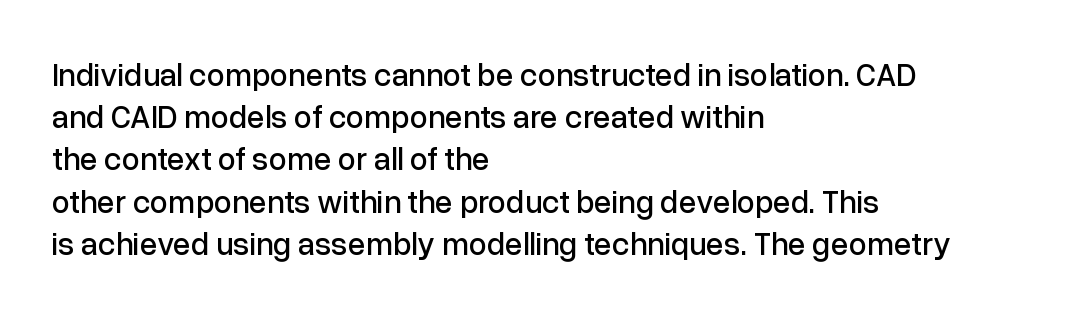
Q: Is the text italic (slanted)? A: No, it is upright.
Q: Is the typeface a serif or a sans-serif typeface? A: Sans-serif.
Q: Is the text underlined? A: No.
Q: How is the paragraph aligned? A: Left-aligned.
Q: Is the spacing between letters normal or unusually wide? A: Normal.
Q: Is the spacing between lines tight, normal or loose? A: Normal.
Q: Width (condensed, normal, or wide)? A: Normal.
Q: Stroke contrast? A: Low.
Q: x-height? A: Medium.
Q: Monospaced? A: No.
